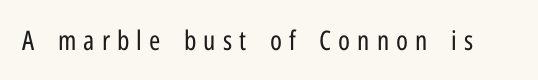
The weight would be labelled regular, book, light, or lighter still. No italicization has been applied; the sample stays upright. A bare baseline throughout the passage. Substantial extra tracking has been applied to these lines.
